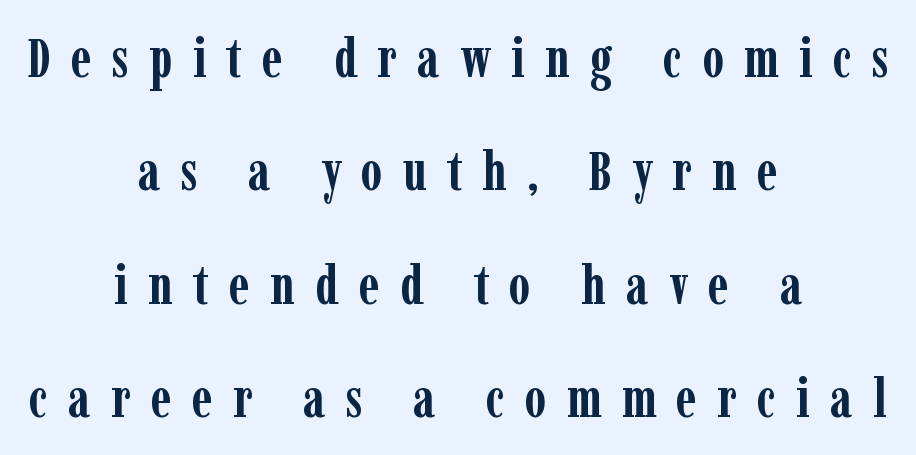
The image shows 55 px semibold, condensed serif type, upright; set centered, loose line spacing (2.06x), unusually wide letter spacing (+0.37 em), not underlined; low stroke contrast and a medium x-height.
